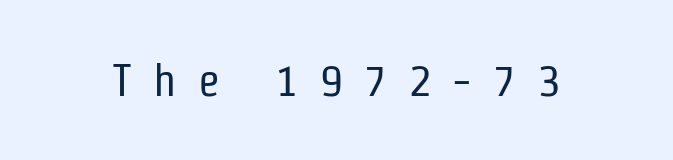
The image shows 45 px regular-weight, condensed sans-serif type, upright; set unusually wide letter spacing (+0.49 em), not underlined; low stroke contrast and a medium x-height.
